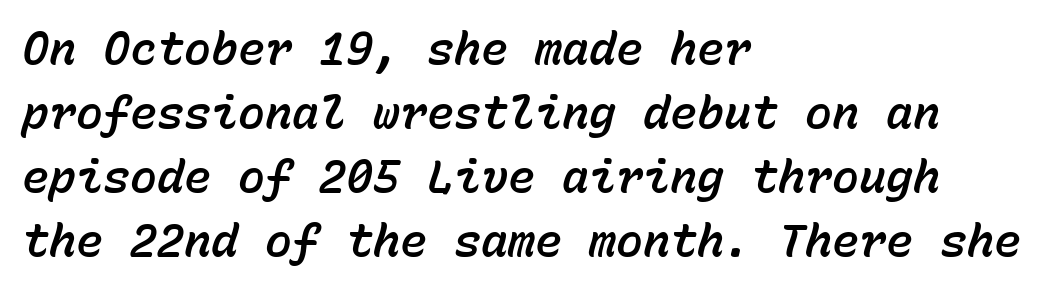
{"italic": "yes", "lean": "right", "slant_degrees": 15, "width": "normal", "stroke_contrast": "low", "x_height": "medium", "monospaced": "yes", "underline": "no", "align": "left", "line_spacing": "normal", "line_spacing_ratio": 1.42, "letter_spacing": "normal", "letter_spacing_em": 0.0, "glyph_px": 45}
